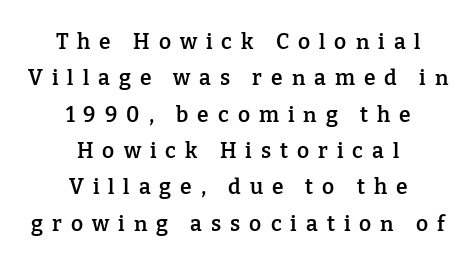
It's the straight-up-and-down kind of type. Quick note: underline off. The rendering positions every line midway between the sides. Slightly chunky letters — semibold, I'd say, not full bold.
